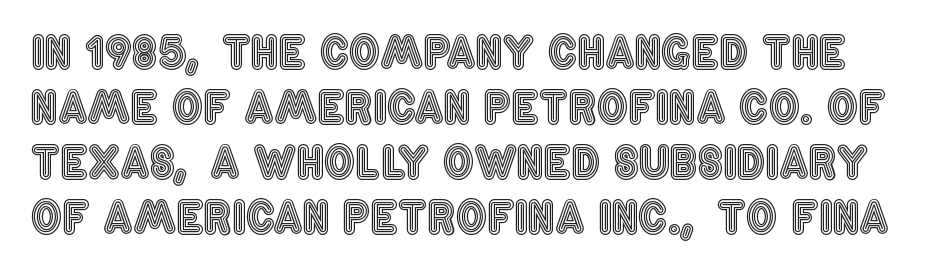
Between one letter and the next there's only the usual sliver of space. Style check: upright. Horizontal bands of white between lines are of average thickness. Plain, unruled lines of type.
